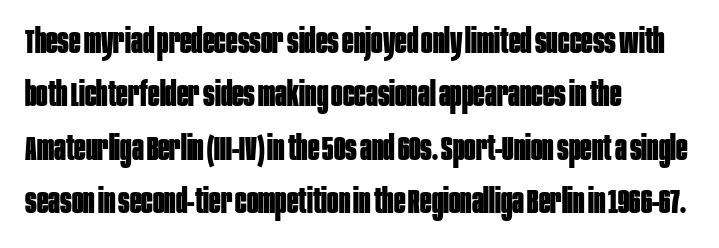
The image shows 34 px bold, condensed sans-serif type, upright; set left-aligned, normal line spacing (1.57x), normal letter spacing, not underlined; low stroke contrast and a large x-height.
